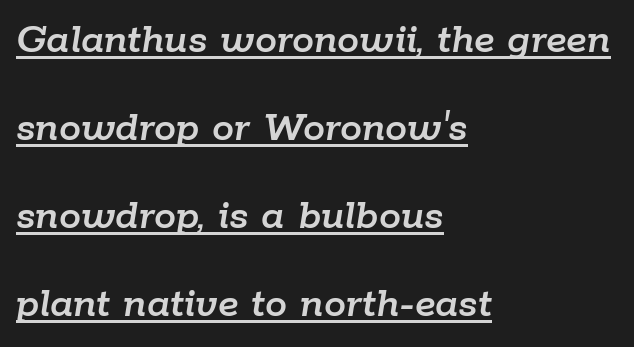
Q: Is the text italic (slanted)? A: Yes, it leans right by about 9 degrees.
Q: Is the text underlined? A: Yes.
Q: How is the paragraph aligned? A: Left-aligned.
Q: Is the spacing between letters normal or unusually wide? A: Normal.
Q: Is the spacing between lines tight, normal or loose? A: Loose.
Q: Width (condensed, normal, or wide)? A: Normal.
Q: Stroke contrast? A: Low.
Q: x-height? A: Medium.
Q: Monospaced? A: No.
